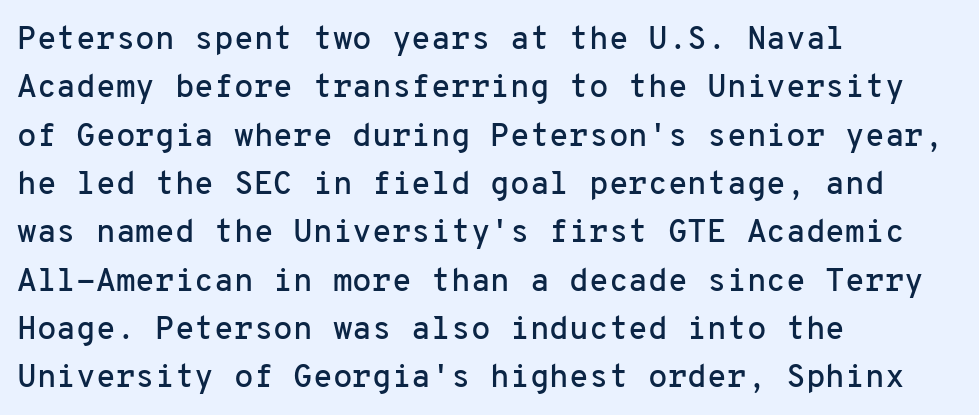
{"serif": "no", "italic": "no", "width": "normal", "stroke_contrast": "low", "x_height": "medium", "monospaced": "yes", "underline": "no", "align": "left", "line_spacing": "normal", "line_spacing_ratio": 1.51, "letter_spacing": "normal", "letter_spacing_em": 0.0, "glyph_px": 32}
